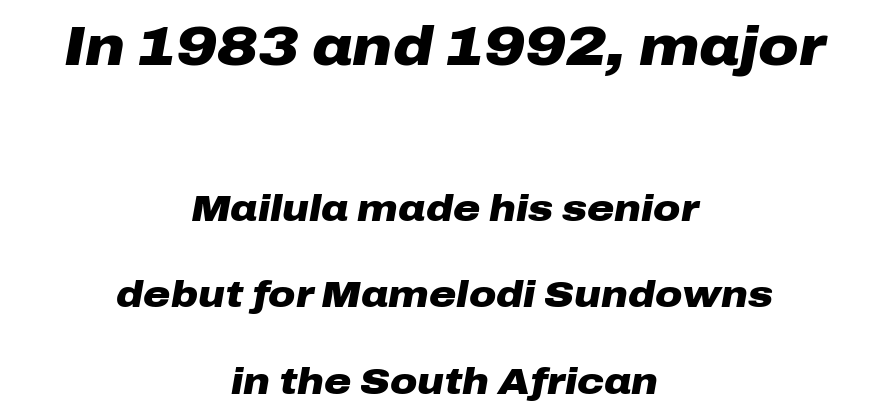
Q: Is the text bold? A: Yes.
Q: Is the text italic (slanted)? A: Yes, it leans right by about 10 degrees.
Q: Is the text underlined? A: No.
Q: How is the paragraph aligned? A: Centered.
Q: Is the spacing between letters normal or unusually wide? A: Normal.
Q: Is the spacing between lines tight, normal or loose? A: Loose.
Q: Which block of text is set in a larger size, the first (top) or the second (bottom)? A: The first (top) one.
Q: Width (condensed, normal, or wide)? A: Wide.
Q: Stroke contrast? A: Low.
Q: x-height? A: Medium.
Q: Monospaced? A: No.
